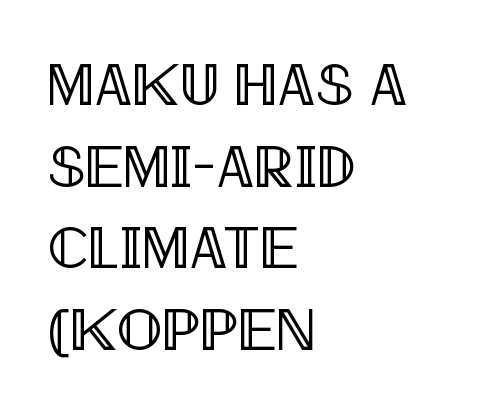
The image shows 60 px condensed type, upright; set left-aligned, normal line spacing (1.36x), normal letter spacing, not underlined; a large x-height.
